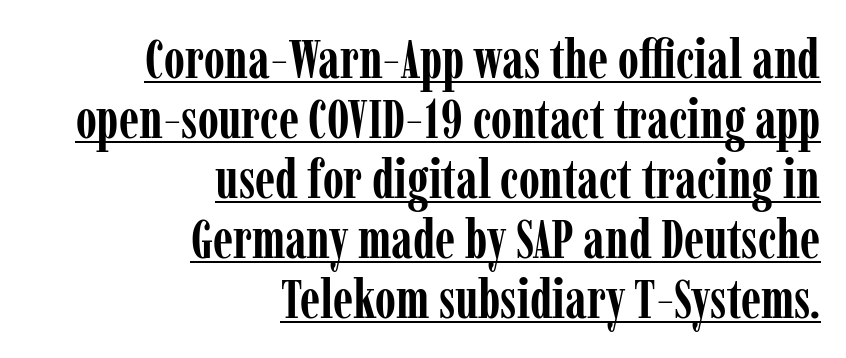
{"serif": "yes", "italic": "no", "bold": "yes", "weight": "semibold", "width": "condensed", "stroke_contrast": "low", "x_height": "medium", "monospaced": "no", "underline": "yes", "align": "right", "line_spacing": "tight", "line_spacing_ratio": 1.11, "letter_spacing": "normal", "letter_spacing_em": 0.0, "glyph_px": 54}
